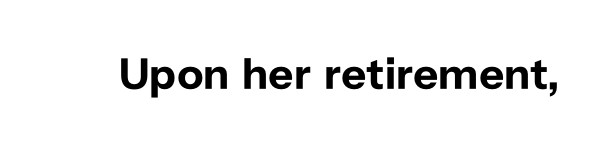
Q: Is the text bold? A: Yes.
Q: Is the text italic (slanted)? A: No, it is upright.
Q: Is the typeface a serif or a sans-serif typeface? A: Sans-serif.
Q: Is the text underlined? A: No.
Q: Is the spacing between letters normal or unusually wide? A: Normal.
Q: Width (condensed, normal, or wide)? A: Normal.
Q: Stroke contrast? A: Low.
Q: x-height? A: Medium.
Q: Monospaced? A: No.
